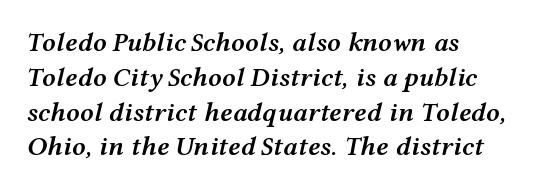
{"italic": "yes", "lean": "right", "slant_degrees": 12, "bold": "semi", "underline": "no", "align": "left", "line_spacing": "normal", "line_spacing_ratio": 1.29, "letter_spacing": "normal", "letter_spacing_em": 0.0, "glyph_px": 27}
